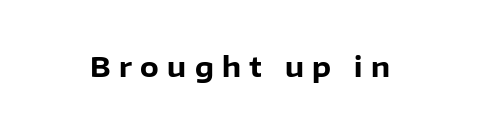
Does the lettering tilt? It doesn't — this is upright. Thick stems and heavy bowls — unmistakably bold. The gap between lines stays unmarked. This rendering widens character spacing well past its baseline value.
